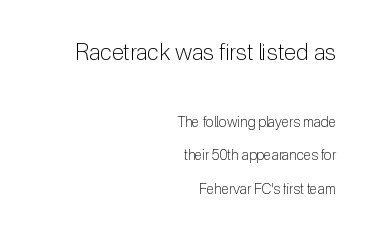
{"italic": "no", "bold": "no", "underline": "no", "align": "right", "line_spacing": "loose", "line_spacing_ratio": 2.4, "letter_spacing": "normal", "letter_spacing_em": 0.0, "larger_block": "first", "size_ratio": 1.64, "glyph_px": 23}
